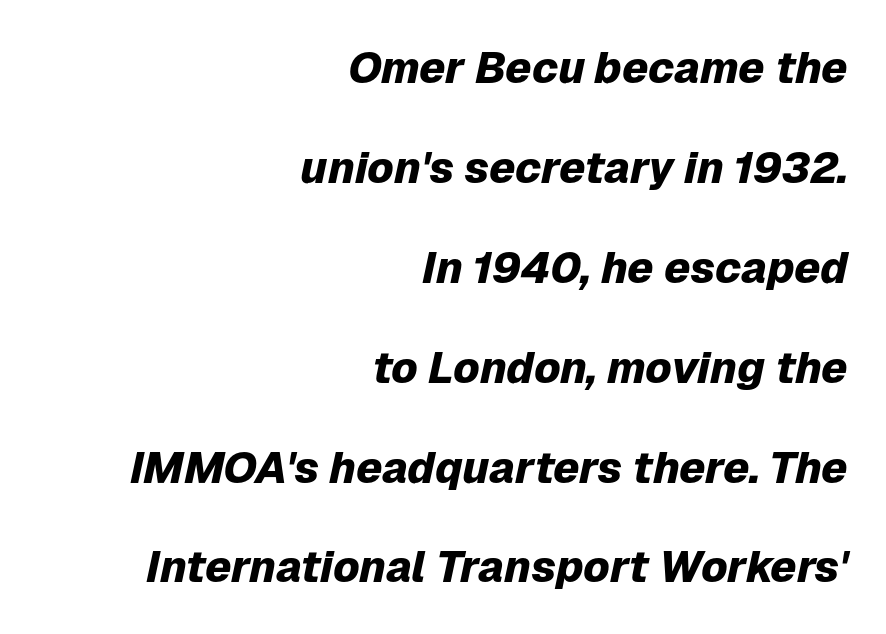
{"italic": "yes", "lean": "right", "slant_degrees": 12, "bold": "yes", "weight": "heavy", "width": "normal", "stroke_contrast": "low", "x_height": "medium", "monospaced": "no", "underline": "no", "align": "right", "line_spacing": "loose", "line_spacing_ratio": 2.27, "letter_spacing": "normal", "letter_spacing_em": 0.0, "glyph_px": 44}
